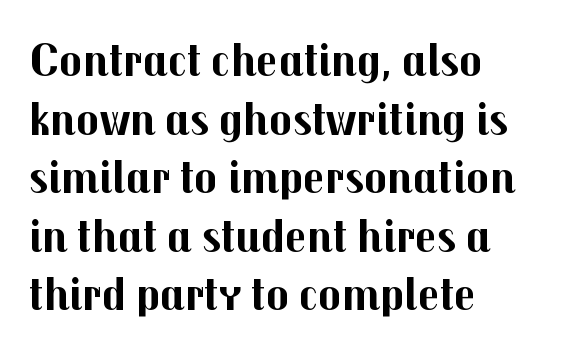
Posture: upright roman. The face used here is a sans, in the tradition of grotesques and geometrics. Does the copy run flush right? No — it runs flush left. The glyphs are unaccompanied by any horizontal stroke below them. This sample uses plain, unmodified letter spacing.
